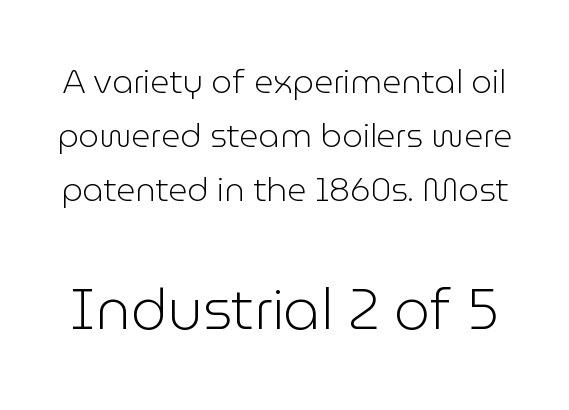
Q: Is the text bold? A: No.
Q: Is the text italic (slanted)? A: No, it is upright.
Q: Is the typeface a serif or a sans-serif typeface? A: Sans-serif.
Q: Is the text underlined? A: No.
Q: Is the spacing between letters normal or unusually wide? A: Normal.
Q: Is the spacing between lines tight, normal or loose? A: Normal.
Q: Which block of text is set in a larger size, the first (top) or the second (bottom)? A: The second (bottom) one.
Q: Width (condensed, normal, or wide)? A: Normal.
Q: Stroke contrast? A: Low.
Q: x-height? A: Medium.
Q: Monospaced? A: No.
